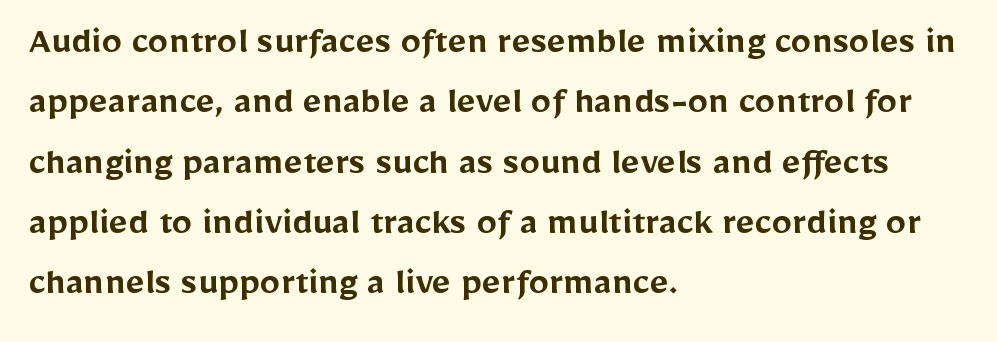
The image shows 41 px semibold sans-serif type, upright; set left-aligned, normal line spacing (1.47x), normal letter spacing, not underlined; low stroke contrast and a medium x-height.
